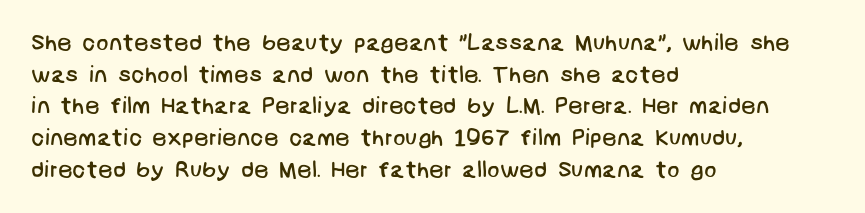
Q: Is the text bold? A: No.
Q: Is the text underlined? A: No.
Q: How is the paragraph aligned? A: Left-aligned.
Q: Is the spacing between letters normal or unusually wide? A: Normal.
Q: Is the spacing between lines tight, normal or loose? A: Normal.
